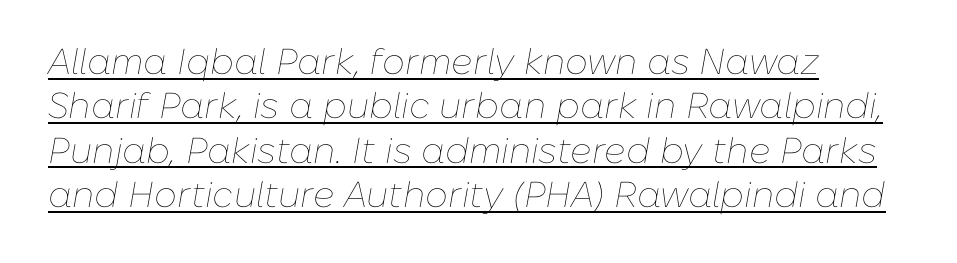
{"italic": "yes", "lean": "right", "slant_degrees": 10, "bold": "no", "weight": "thin", "width": "normal", "stroke_contrast": "low", "x_height": "medium", "monospaced": "no", "underline": "yes", "align": "left", "line_spacing_ratio": 1.23, "letter_spacing": "normal", "letter_spacing_em": 0.0, "glyph_px": 36}
